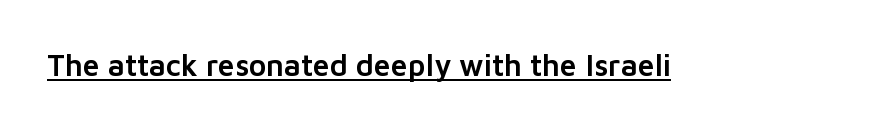
The image shows 30 px sans-serif type, upright; set normal letter spacing, underlined; low stroke contrast and a medium x-height.
